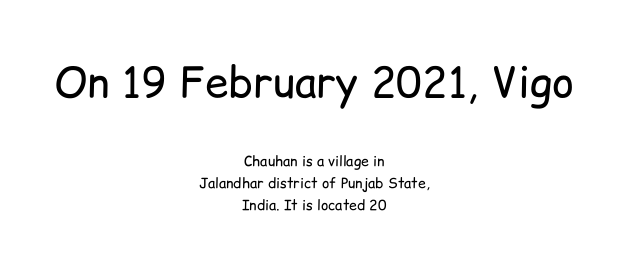
The image shows 42 px regular-weight sans-serif type, upright; set centered, normal line spacing (1.58x), normal letter spacing, not underlined; the first (top) block is 3.0x larger; low stroke contrast and a medium x-height.
